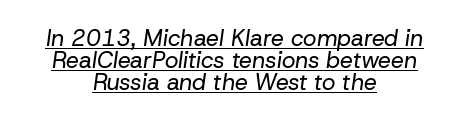
The image shows 23 px text type, italic (leaning right); set centered, tight line spacing (0.96x), normal letter spacing, underlined.
